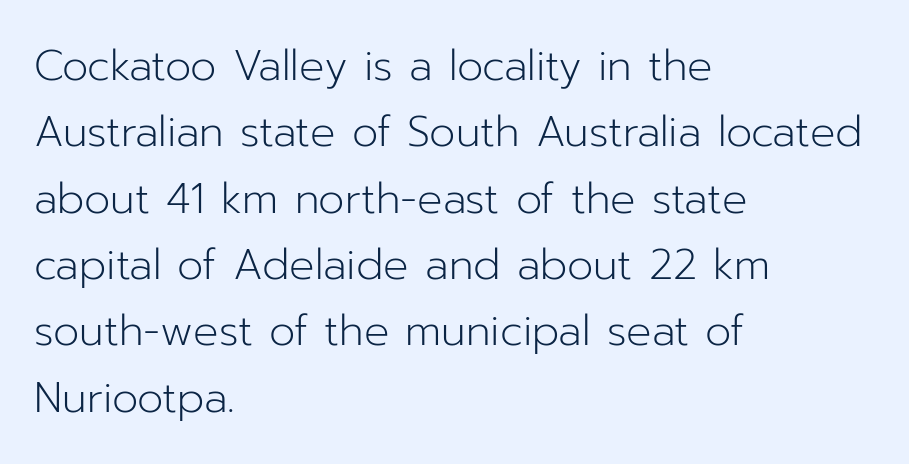
One glance says typical: line gaps are just what's usual. Typographically, this falls in the sans-serif category. No extra tracking has been applied to these lines. Underline: absent. Looks like regular typesetting: each glyph gets only the width it needs.
